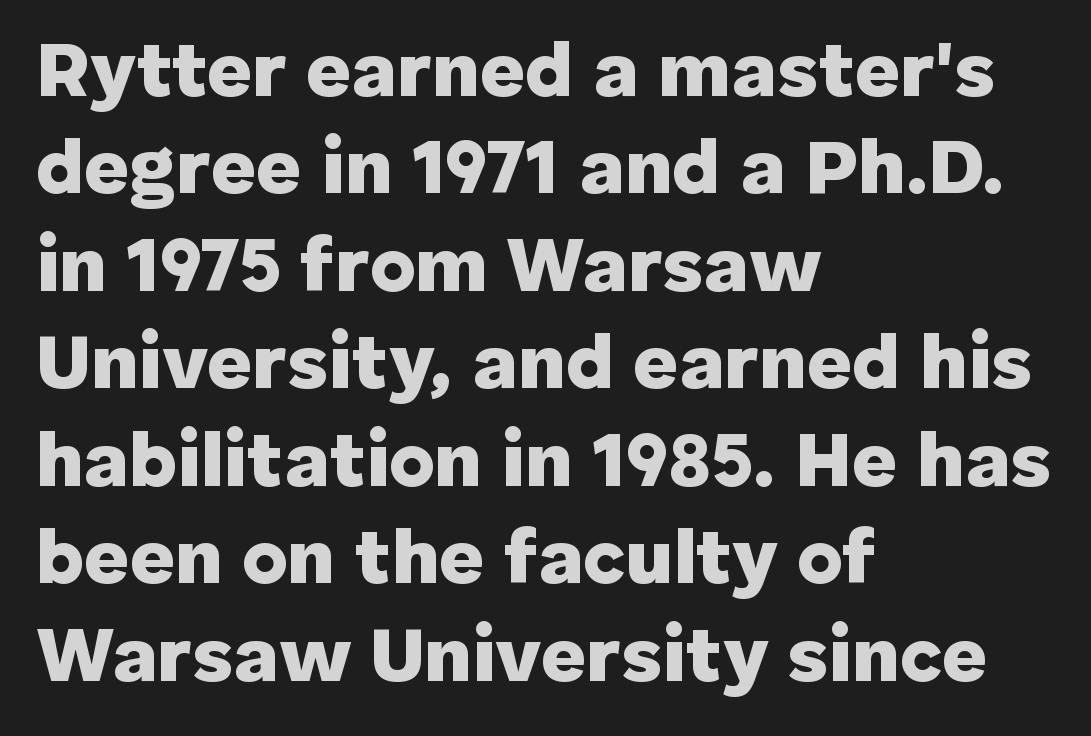
{"serif": "no", "italic": "no", "bold": "yes", "weight": "heavy", "width": "normal", "stroke_contrast": "low", "x_height": "medium", "monospaced": "no", "underline": "no", "align": "left", "line_spacing": "normal", "line_spacing_ratio": 1.25, "letter_spacing": "normal", "letter_spacing_em": 0.0, "glyph_px": 78}
